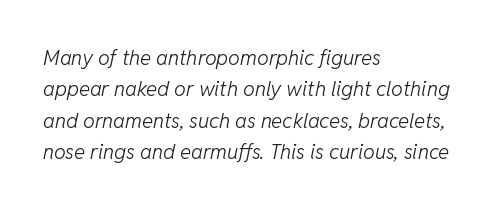
Nothing unusual about the tracking: characters are spaced as the font intends. Line beginnings align vertically; line endings do not. Each stroke keeps to a modest, everyday thickness or less. The text carries the slant typical of an italic or oblique font.
